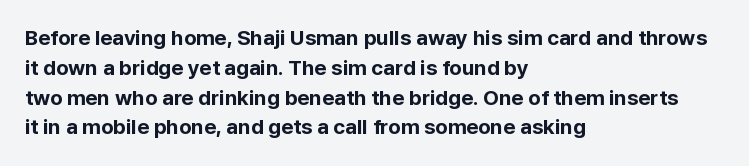
Q: Is the text bold? A: Yes.
Q: Is the text italic (slanted)? A: No, it is upright.
Q: Is the text underlined? A: No.
Q: How is the paragraph aligned? A: Left-aligned.
Q: Is the spacing between letters normal or unusually wide? A: Normal.
Q: Is the spacing between lines tight, normal or loose? A: Normal.
